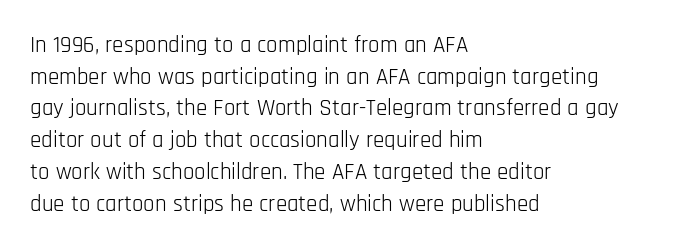
The image shows 23 px text type, upright; set left-aligned, normal line spacing (1.38x), normal letter spacing, not underlined.
